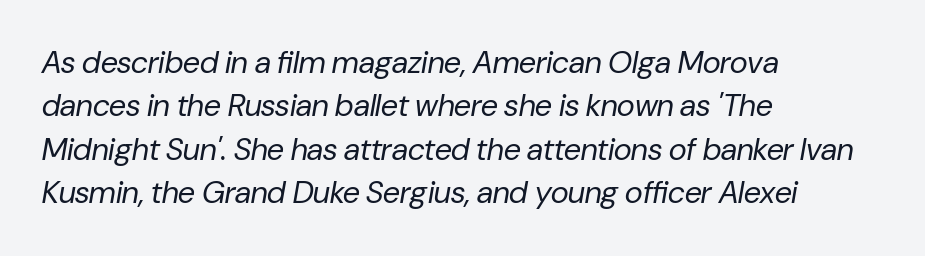
The image shows 31 px regular-weight type, italic (leaning right); set left-aligned, normal line spacing (1.4x), normal letter spacing, not underlined; low stroke contrast and a medium x-height.
